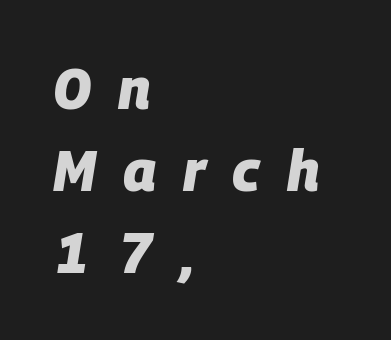
Loose tracking; the words dissolve into strings of separated letters. The lines are quadded left. Its strokes are broad and dark, the hallmark of bold type. Vertical spacing — default. The letters advance in unequal steps, a hallmark of proportional type. Compared with ordinary roman type, these characters are visibly tilted.
